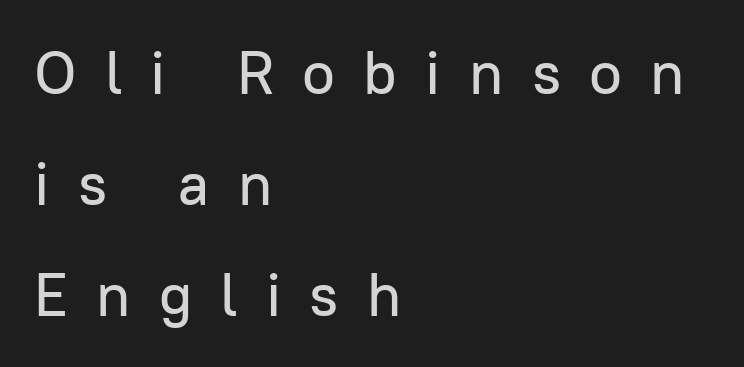
{"serif": "no", "italic": "no", "width": "normal", "stroke_contrast": "low", "x_height": "medium", "monospaced": "no", "underline": "no", "align": "left", "line_spacing_ratio": 1.85, "letter_spacing": "wide", "letter_spacing_em": 0.47, "glyph_px": 60}
